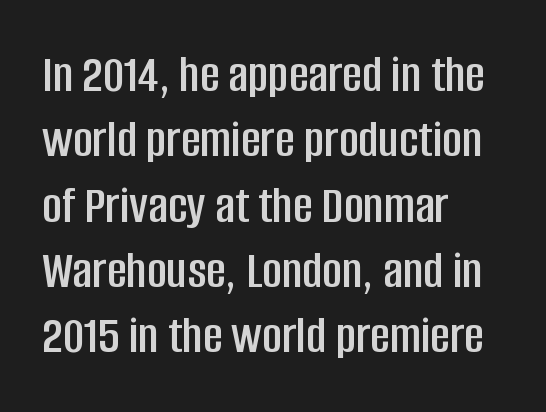
Q: Is the text italic (slanted)? A: No, it is upright.
Q: Is the typeface a serif or a sans-serif typeface? A: Sans-serif.
Q: Is the text underlined? A: No.
Q: How is the paragraph aligned? A: Left-aligned.
Q: Is the spacing between letters normal or unusually wide? A: Normal.
Q: Width (condensed, normal, or wide)? A: Condensed.
Q: Stroke contrast? A: Low.
Q: x-height? A: Large.
Q: Monospaced? A: No.
